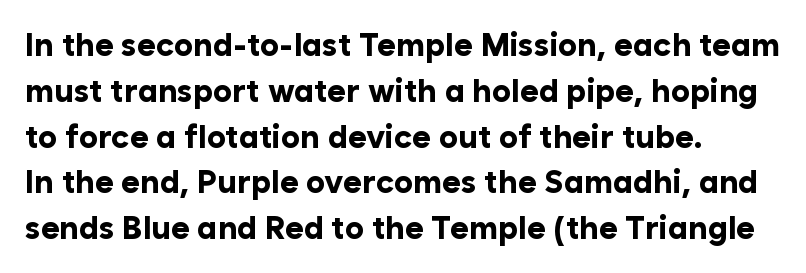
The image shows 32 px bold sans-serif type, upright; set left-aligned, normal line spacing (1.43x), normal letter spacing, not underlined; low stroke contrast and a medium x-height.
